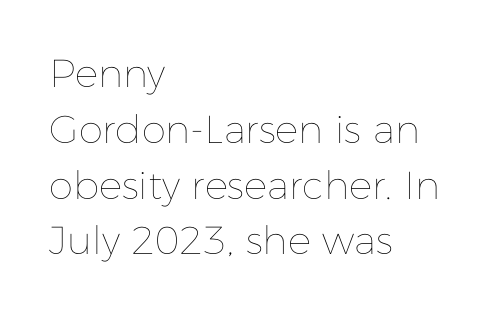
The image shows 39 px thin type, upright; set left-aligned, normal line spacing (1.43x), normal letter spacing, not underlined; low stroke contrast and a medium x-height.
